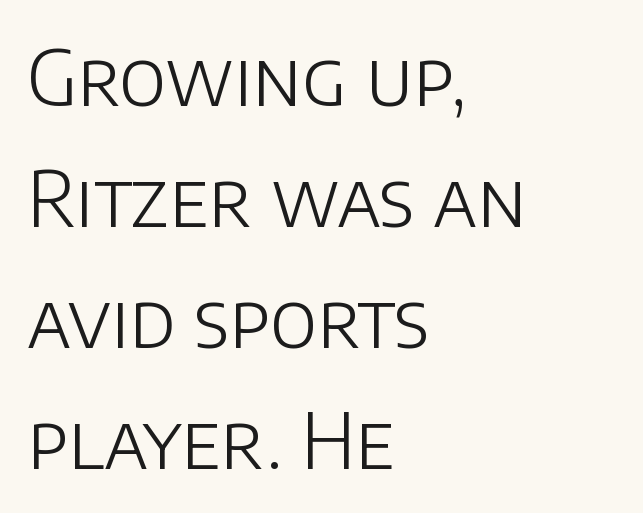
Is this a fixed-width face? No — the glyphs have proportional, varying widths. To sum up the face: it is a sans, with no serifs. Regular leading. A quiet, ordinary-to-light weight characterises the typeface. Ascenders rise straight up at ninety degrees. How are the letters spaced? Ordinarily, with no added tracking.
